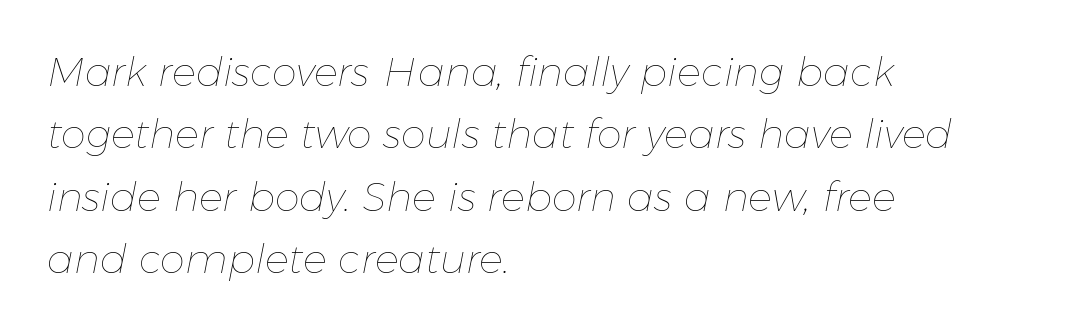
Q: Is the text bold? A: No.
Q: Is the text italic (slanted)? A: Yes, it leans right by about 11 degrees.
Q: Is the text underlined? A: No.
Q: How is the paragraph aligned? A: Left-aligned.
Q: Is the spacing between letters normal or unusually wide? A: Normal.
Q: Is the spacing between lines tight, normal or loose? A: Normal.
Q: Width (condensed, normal, or wide)? A: Normal.
Q: Stroke contrast? A: Low.
Q: x-height? A: Medium.
Q: Monospaced? A: No.
